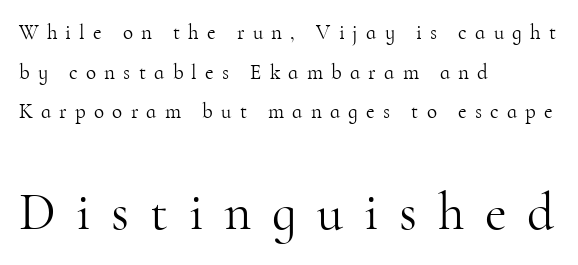
The image shows 53 px light serif type, upright; set left-aligned, line spacing 1.89x, unusually wide letter spacing (+0.39 em), not underlined; the second (bottom) block is 2.52x larger; high stroke contrast and a small x-height.
